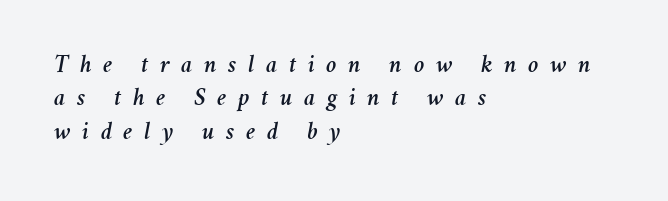
{"italic": "yes", "lean": "right", "slant_degrees": 11, "underline": "no", "align": "left", "line_spacing": "normal", "line_spacing_ratio": 1.34, "letter_spacing": "wide", "letter_spacing_em": 0.46, "glyph_px": 25}
